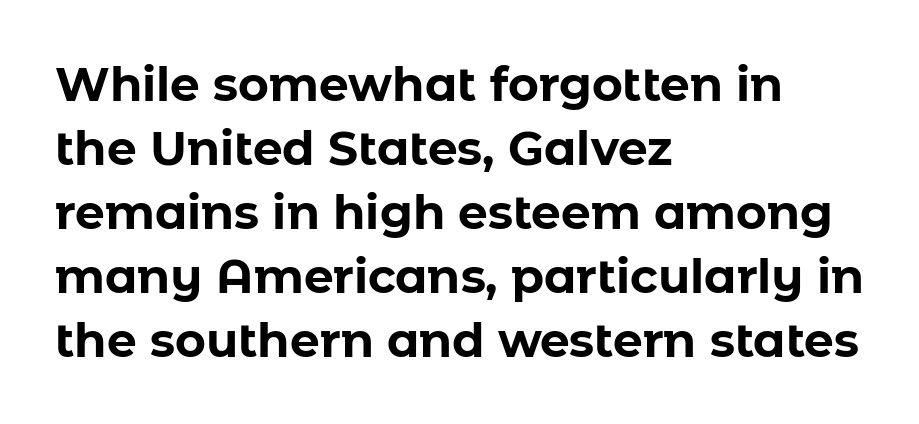
{"serif": "no", "italic": "no", "bold": "yes", "weight": "bold", "width": "normal", "stroke_contrast": "low", "x_height": "medium", "monospaced": "no", "underline": "no", "align": "left", "line_spacing": "normal", "line_spacing_ratio": 1.36, "letter_spacing": "normal", "letter_spacing_em": 0.0, "glyph_px": 47}
